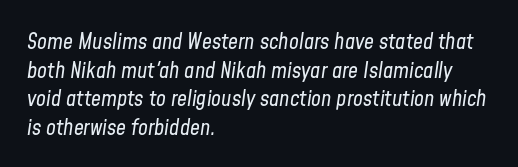
{"italic": "yes", "lean": "right", "slant_degrees": 8, "bold": "no", "underline": "no", "align": "left", "line_spacing": "normal", "line_spacing_ratio": 1.3, "letter_spacing": "normal", "letter_spacing_em": 0.0, "glyph_px": 22}
